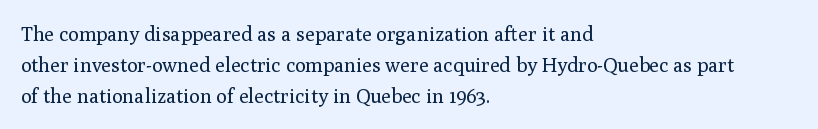
The face looks like a standard text weight, possibly lighter. The type is set solid horizontally, with unmodified tracking. The lettering stays uniformly vertical, giving the passage a roman look. Leading: standard. Casual observation: everything's shoved over to the left.
